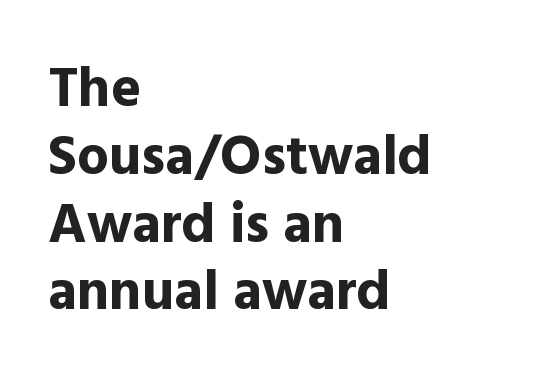
The face used here is rendered with its standard letterfit. Just letters on the line, the space beneath them empty. Which margin do the lines hug? The left one — the right edge is uneven. Proportional: the letters do not fall into vertical columns. Examine the stroke ends and you'll find no serifs. Strokes here are thick enough to call this a true bold.
